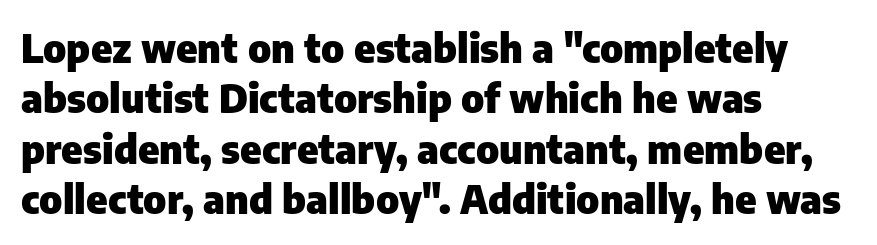
The image shows 40 px heavy sans-serif type, upright; set left-aligned, normal line spacing (1.26x), normal letter spacing, not underlined; low stroke contrast and a medium x-height.
